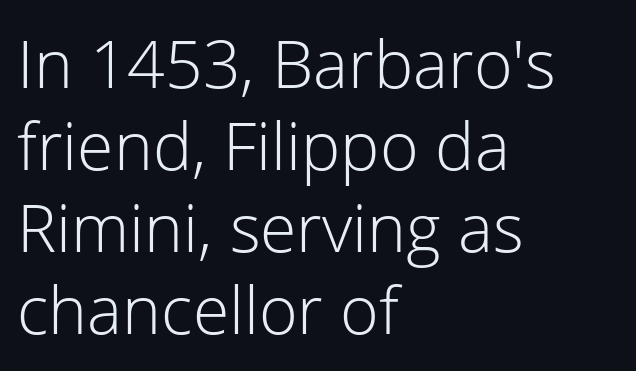
The image shows 66 px light sans-serif type, upright; set left-aligned, line spacing 1.24x, normal letter spacing, not underlined; low stroke contrast and a medium x-height.
